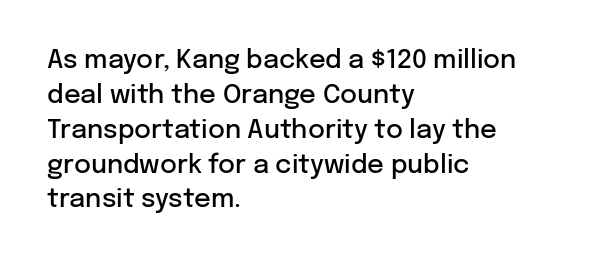
The image shows 26 px text type, upright; set left-aligned, normal line spacing (1.34x), normal letter spacing, not underlined.
